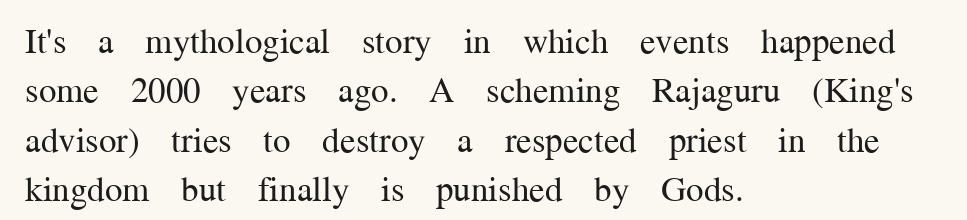
Caption: face not bold, strokes unweighted. Examine the stroke ends and you'll spot serifs. Reading down the column, the eye jumps a familiar distance to each next line. The setting favours the left margin, as ordinary paragraphs usually do. Here the designer chose a conventional face with non-uniform glyph widths. Type without underlining.
